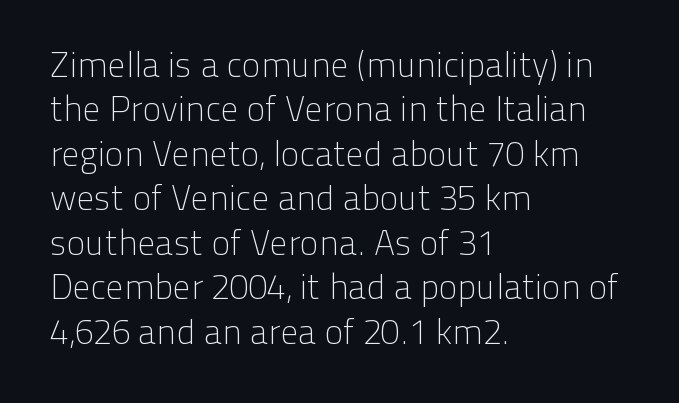
{"serif": "no", "italic": "no", "bold": "no", "weight": "light", "width": "normal", "stroke_contrast": "low", "x_height": "medium", "monospaced": "no", "underline": "no", "align": "left", "line_spacing": "normal", "line_spacing_ratio": 1.27, "letter_spacing": "normal", "letter_spacing_em": 0.0, "glyph_px": 35}
